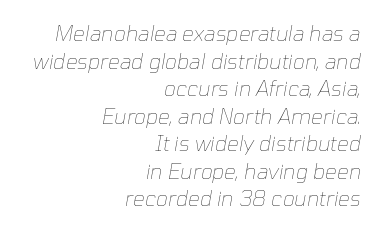
{"italic": "yes", "lean": "right", "slant_degrees": 10, "bold": "no", "underline": "no", "align": "right", "line_spacing": "normal", "line_spacing_ratio": 1.31, "letter_spacing": "normal", "letter_spacing_em": 0.0, "glyph_px": 21}
